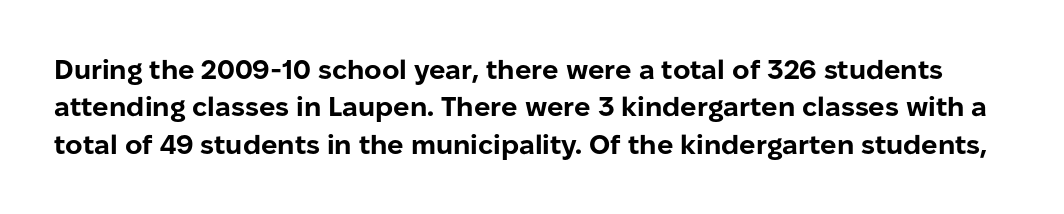
Typographic density is high because the face is bold. The string is rendered with underlining switched off. A normal amount of white space separates one row of letters from the next. The lettering holds an erect, upright posture throughout. Letter spacing: default.
